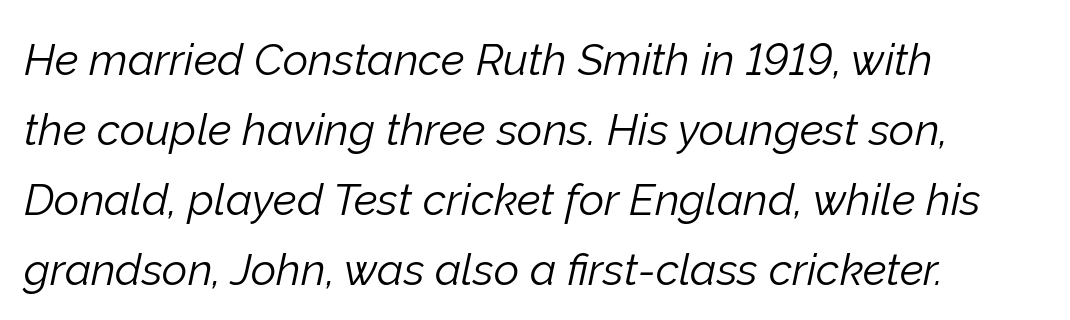
Q: Is the text bold? A: No.
Q: Is the text italic (slanted)? A: Yes, it leans right by about 12 degrees.
Q: Is the text underlined? A: No.
Q: How is the paragraph aligned? A: Left-aligned.
Q: Is the spacing between letters normal or unusually wide? A: Normal.
Q: Is the spacing between lines tight, normal or loose? A: Normal.
Q: Width (condensed, normal, or wide)? A: Normal.
Q: Stroke contrast? A: Low.
Q: x-height? A: Medium.
Q: Monospaced? A: No.
